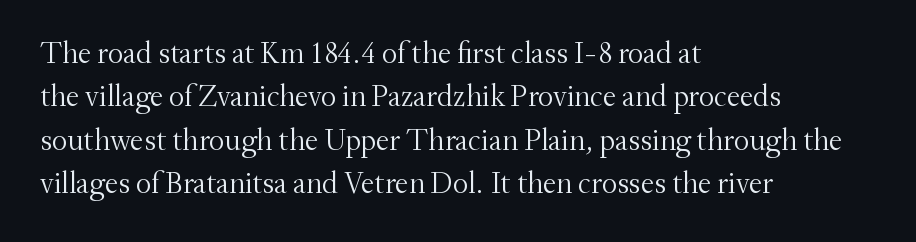
The glyphs are unaccompanied by any horizontal stroke below them. The letters stand upright; this is a roman face. The strokes carry an ordinary text weight at most. Every row of glyphs begins at an identical x-position on the left.
